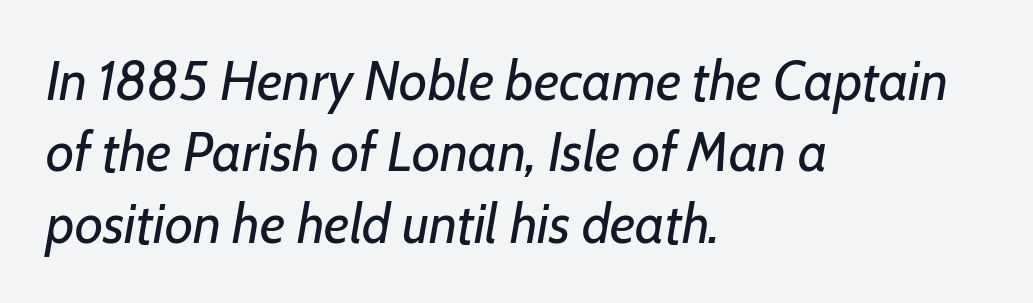
The image shows 55 px regular-weight type, italic (leaning right); set left-aligned, normal line spacing (1.3x), normal letter spacing, not underlined; low stroke contrast and a medium x-height.
